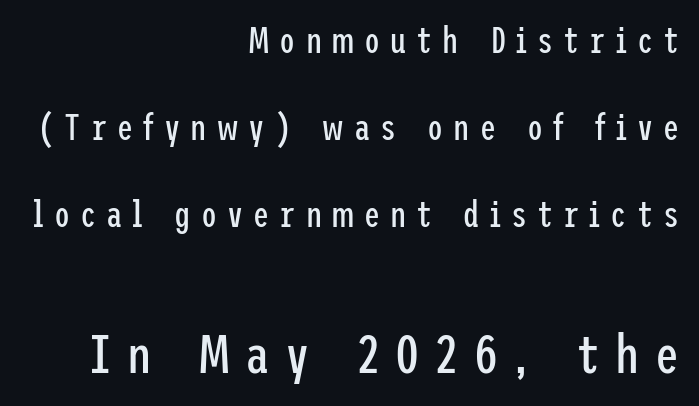
The image shows 54 px regular-weight, condensed sans-serif type, upright; set right-aligned, loose line spacing (2.41x), unusually wide letter spacing (+0.28 em), not underlined; the second (bottom) block is 1.5x larger; low stroke contrast and a medium x-height.
